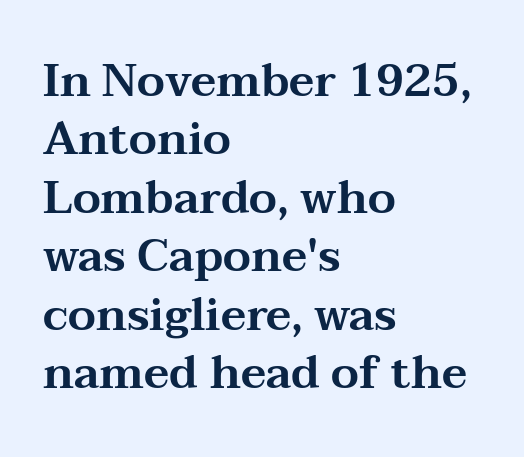
Q: Is the text italic (slanted)? A: No, it is upright.
Q: Is the typeface a serif or a sans-serif typeface? A: Serif.
Q: Is the text underlined? A: No.
Q: How is the paragraph aligned? A: Left-aligned.
Q: Is the spacing between letters normal or unusually wide? A: Normal.
Q: Is the spacing between lines tight, normal or loose? A: Normal.
Q: Width (condensed, normal, or wide)? A: Wide.
Q: Stroke contrast? A: Medium.
Q: x-height? A: Medium.
Q: Monospaced? A: No.
